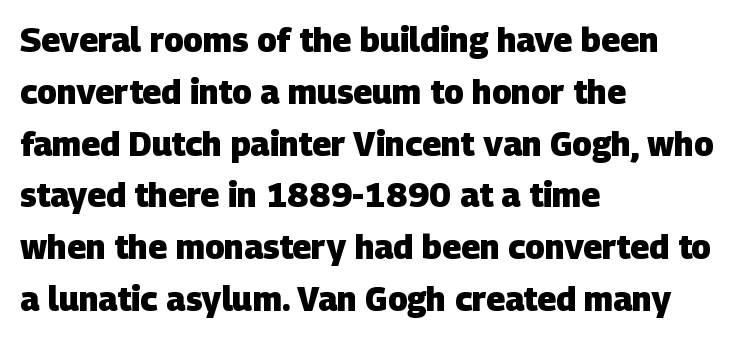
Q: Is the text bold? A: Yes.
Q: Is the typeface a serif or a sans-serif typeface? A: Sans-serif.
Q: Is the text underlined? A: No.
Q: How is the paragraph aligned? A: Left-aligned.
Q: Is the spacing between letters normal or unusually wide? A: Normal.
Q: Is the spacing between lines tight, normal or loose? A: Normal.
Q: Width (condensed, normal, or wide)? A: Normal.
Q: Stroke contrast? A: Low.
Q: x-height? A: Large.
Q: Monospaced? A: No.
